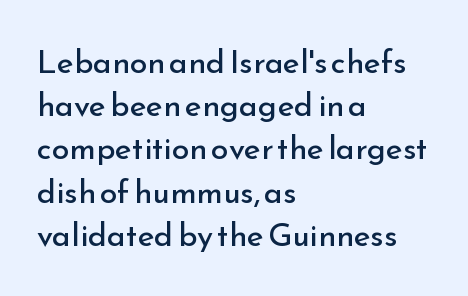
Q: Is the text bold? A: No.
Q: Is the text italic (slanted)? A: No, it is upright.
Q: Is the typeface a serif or a sans-serif typeface? A: Sans-serif.
Q: Is the text underlined? A: No.
Q: How is the paragraph aligned? A: Left-aligned.
Q: Is the spacing between letters normal or unusually wide? A: Normal.
Q: Is the spacing between lines tight, normal or loose? A: Normal.
Q: Width (condensed, normal, or wide)? A: Normal.
Q: Stroke contrast? A: Low.
Q: x-height? A: Small.
Q: Monospaced? A: No.
